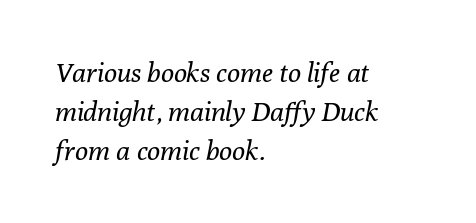
{"italic": "yes", "lean": "right", "slant_degrees": 10, "bold": "no", "underline": "no", "align": "left", "line_spacing": "normal", "line_spacing_ratio": 1.45, "letter_spacing": "normal", "letter_spacing_em": 0.0, "glyph_px": 27}
